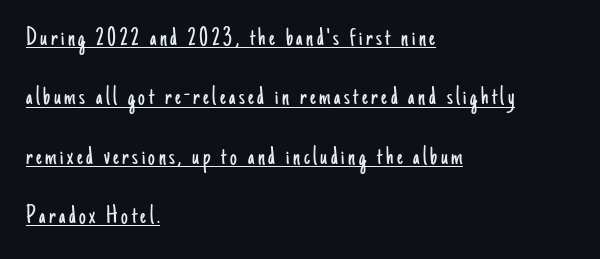
The strokes are not fattened; the text isn't bold. Beneath each row of characters lies a ruled line. Reading down the block, your eye returns to a fixed left position each line. This is the regular roman posture of the typeface.
